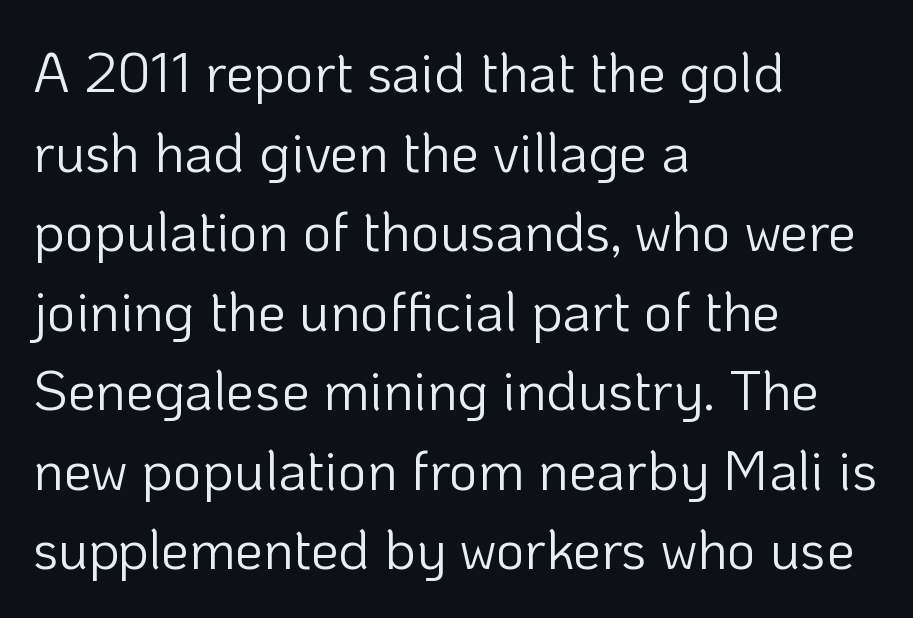
Q: Is the text bold? A: No.
Q: Is the text italic (slanted)? A: No, it is upright.
Q: Is the typeface a serif or a sans-serif typeface? A: Sans-serif.
Q: Is the text underlined? A: No.
Q: How is the paragraph aligned? A: Left-aligned.
Q: Is the spacing between letters normal or unusually wide? A: Normal.
Q: Is the spacing between lines tight, normal or loose? A: Normal.
Q: Width (condensed, normal, or wide)? A: Normal.
Q: Stroke contrast? A: Low.
Q: x-height? A: Medium.
Q: Monospaced? A: No.
